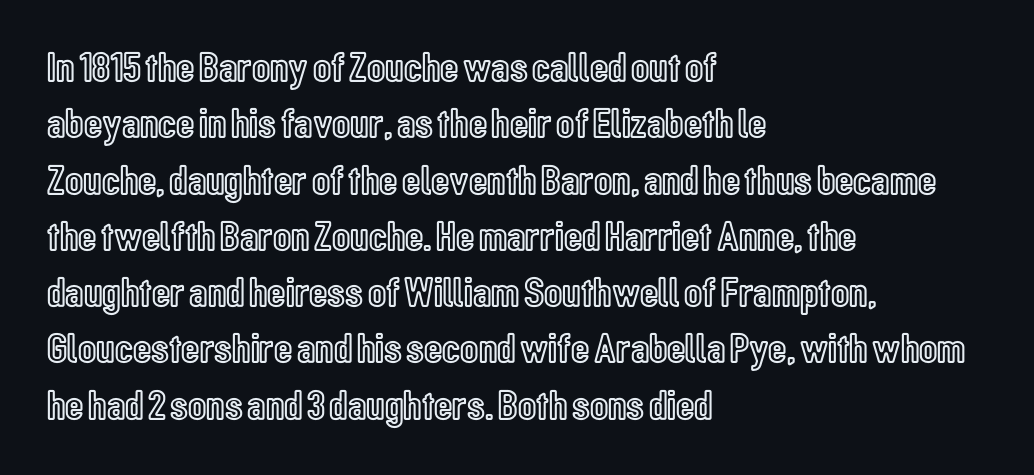
Q: Is the text italic (slanted)? A: No, it is upright.
Q: Is the text underlined? A: No.
Q: How is the paragraph aligned? A: Left-aligned.
Q: Is the spacing between letters normal or unusually wide? A: Normal.
Q: Is the spacing between lines tight, normal or loose? A: Normal.
Q: Width (condensed, normal, or wide)? A: Condensed.
Q: x-height? A: Medium.
Q: Monospaced? A: No.
